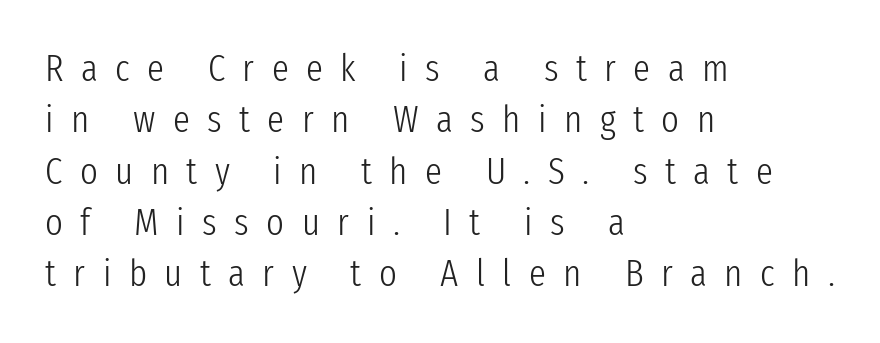
{"serif": "no", "italic": "no", "bold": "no", "weight": "light", "width": "condensed", "stroke_contrast": "low", "x_height": "medium", "monospaced": "no", "underline": "no", "align": "left", "line_spacing": "normal", "line_spacing_ratio": 1.35, "letter_spacing": "wide", "letter_spacing_em": 0.46, "glyph_px": 38}
